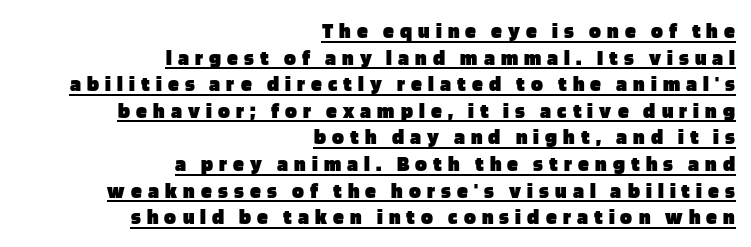
Notice how the stems are strictly vertical — no italics here. Letter spacing: wide. Notice how a bar underscores the lettering throughout. Horizontally, the lines are justified to the trailing edge only.
